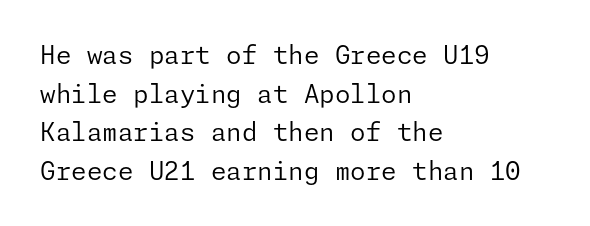
Notice how descenders clear the ascenders below comfortably — that's standard leading. Posture: vertical. Letter spacing: default. This rendering uses left alignment, leaving the right contour irregular.
